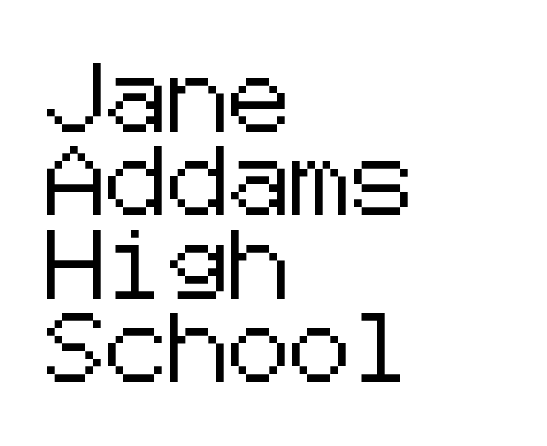
Italic: no, the glyphs are upright roman. Serifs: no, the terminals of the letterforms are clean. Line beginnings align vertically; line endings do not. Honestly, there is no underline to notice here at all. Letter spacing: default.
